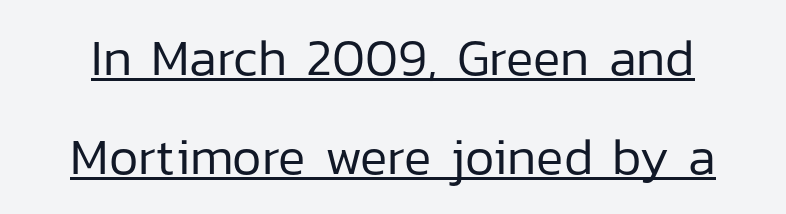
Q: Is the text bold? A: No.
Q: Is the text italic (slanted)? A: No, it is upright.
Q: Is the typeface a serif or a sans-serif typeface? A: Sans-serif.
Q: Is the text underlined? A: Yes.
Q: Is the spacing between letters normal or unusually wide? A: Normal.
Q: Is the spacing between lines tight, normal or loose? A: Loose.
Q: Width (condensed, normal, or wide)? A: Normal.
Q: Stroke contrast? A: Low.
Q: x-height? A: Medium.
Q: Monospaced? A: No.
